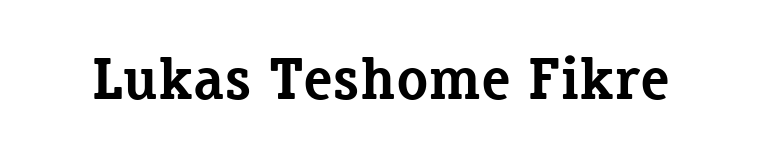
{"serif": "yes", "italic": "no", "bold": "yes", "weight": "bold", "width": "normal", "stroke_contrast": "low", "x_height": "medium", "monospaced": "no", "underline": "no", "letter_spacing": "normal", "letter_spacing_em": 0.0, "glyph_px": 59}
